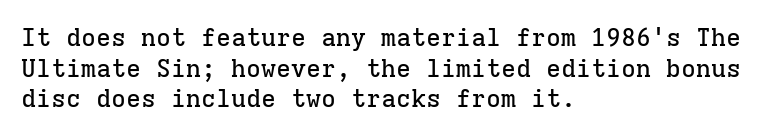
{"italic": "no", "underline": "no", "align": "left", "line_spacing_ratio": 1.23, "letter_spacing": "normal", "letter_spacing_em": 0.0, "glyph_px": 25}
